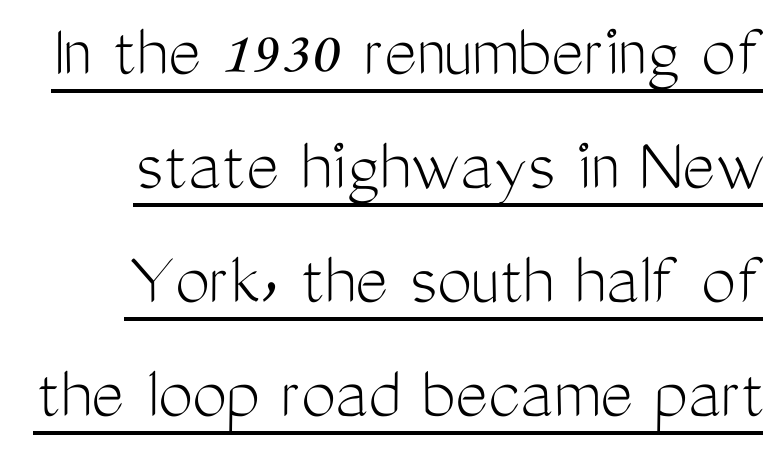
The image shows 78 px light, condensed sans-serif type, upright; set normal line spacing (1.46x), normal letter spacing, underlined; medium stroke contrast and a medium x-height.
